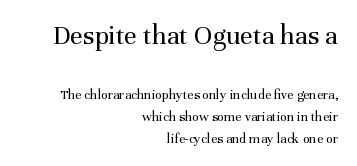
The image shows 28 px regular-weight serif type, upright; set right-aligned, normal line spacing (1.58x), normal letter spacing, not underlined; the first (top) block is 2.0x larger; medium stroke contrast and a medium x-height.
